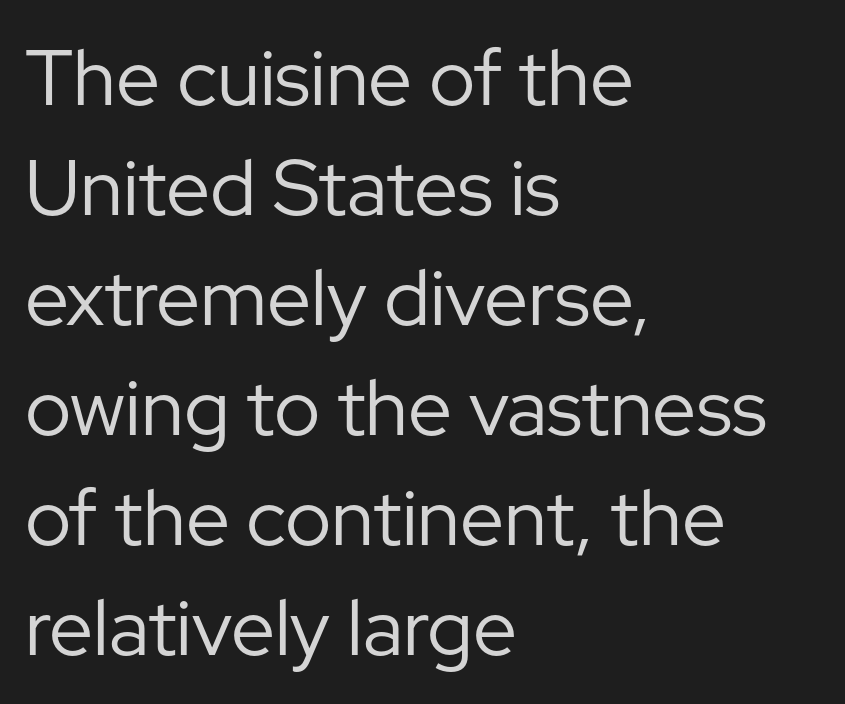
{"serif": "no", "italic": "no", "bold": "no", "weight": "regular", "width": "normal", "stroke_contrast": "low", "x_height": "medium", "monospaced": "no", "underline": "no", "align": "left", "line_spacing": "normal", "line_spacing_ratio": 1.41, "letter_spacing": "normal", "letter_spacing_em": 0.0, "glyph_px": 78}
